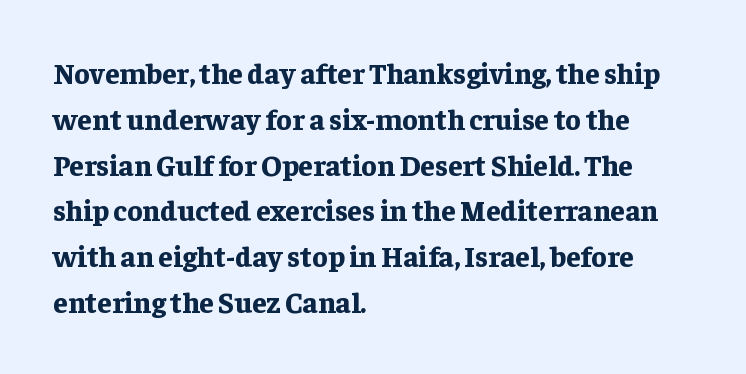
The type family on display is of the serif kind. The horizontal fit of the characters is conventional and even. The rendering uses natural spacing where letterforms have individual widths. Plain, unruled lines of type. Evenly set lines give the paragraph a standard silhouette. Is the block centered? No — it sits flush against the left margin.
